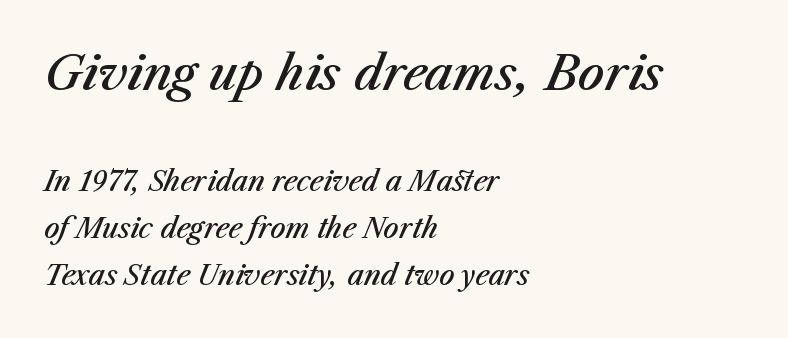
The specimen omits any rule beneath the text block's lines. Look at the glyph heights: the upper group is clearly the bigger setting. The rendering keeps characters at their native spacing. The paragraph has a hard left edge and a soft right edge. Compared with an ordinary text face, these strokes are moderately heavier — a semibold.
